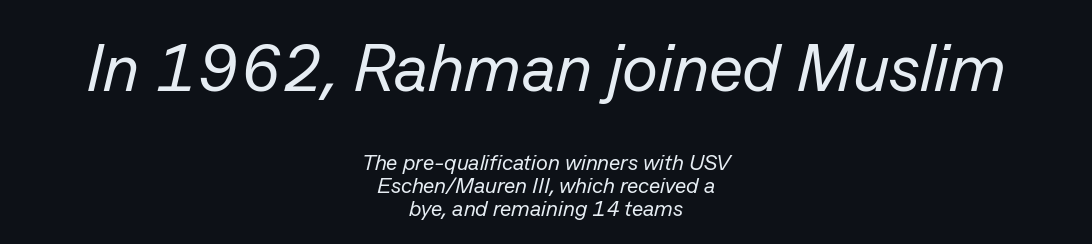
{"italic": "yes", "lean": "right", "slant_degrees": 13, "bold": "no", "weight": "regular", "width": "normal", "stroke_contrast": "low", "x_height": "medium", "monospaced": "no", "underline": "no", "align": "center", "line_spacing": "tight", "line_spacing_ratio": 1.06, "letter_spacing": "normal", "letter_spacing_em": 0.0, "larger_block": "first", "size_ratio": 3.05, "glyph_px": 67}
